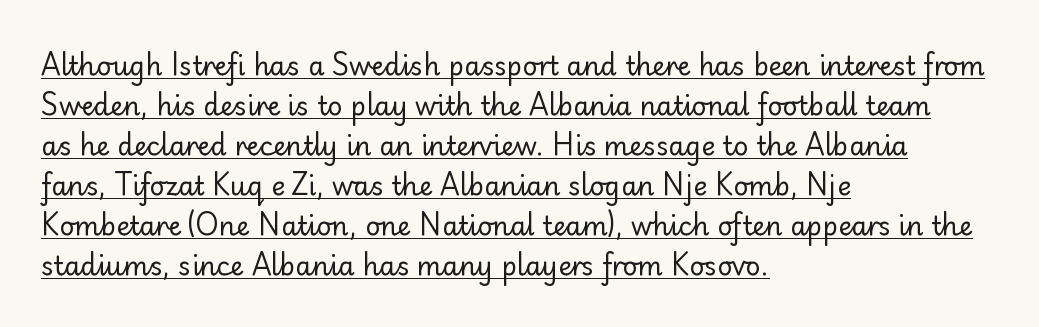
Q: Is the text bold? A: No.
Q: Is the text italic (slanted)? A: No, it is upright.
Q: Is the text underlined? A: Yes.
Q: How is the paragraph aligned? A: Left-aligned.
Q: Is the spacing between letters normal or unusually wide? A: Normal.
Q: Is the spacing between lines tight, normal or loose? A: Normal.
